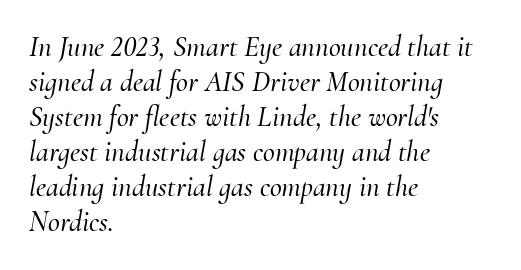
{"serif": "yes", "italic": "yes", "lean": "right", "slant_degrees": 10, "width": "normal", "stroke_contrast": "medium", "x_height": "small", "monospaced": "no", "underline": "no", "align": "left", "line_spacing_ratio": 1.21, "letter_spacing": "normal", "letter_spacing_em": 0.0, "glyph_px": 29}
